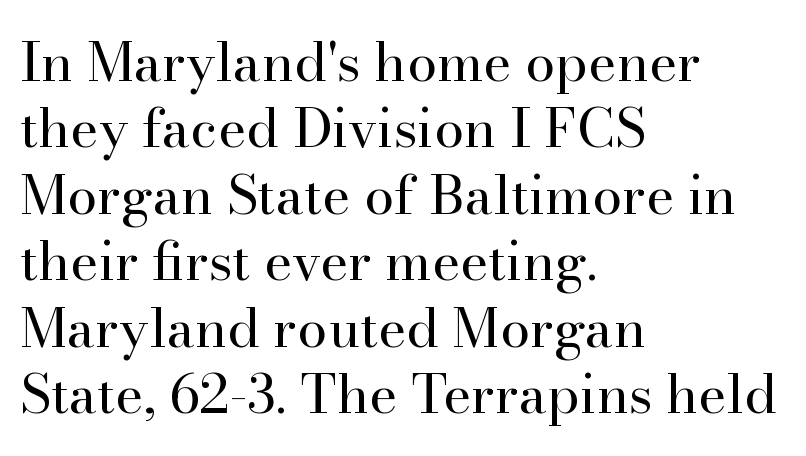
{"serif": "yes", "italic": "no", "bold": "no", "weight": "regular", "width": "normal", "stroke_contrast": "high", "x_height": "small", "monospaced": "no", "underline": "no", "align": "left", "line_spacing_ratio": 1.23, "letter_spacing": "normal", "letter_spacing_em": 0.0, "glyph_px": 54}
